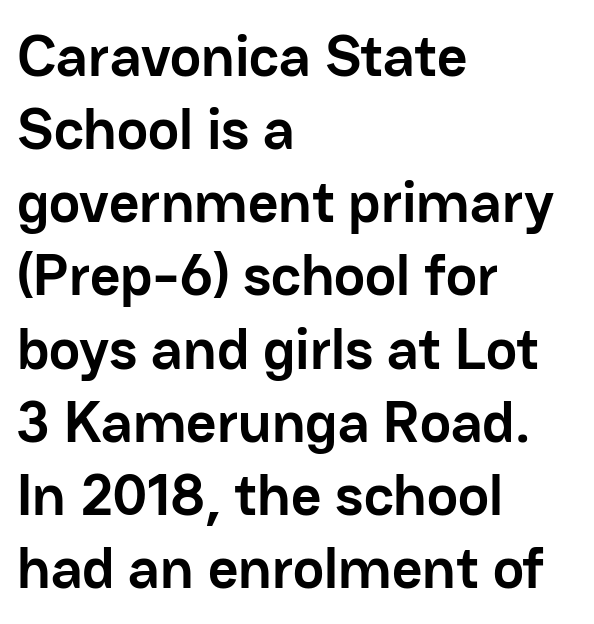
{"serif": "no", "italic": "no", "bold": "yes", "weight": "semibold", "width": "normal", "stroke_contrast": "low", "x_height": "medium", "monospaced": "no", "underline": "no", "align": "left", "line_spacing_ratio": 1.24, "letter_spacing": "normal", "letter_spacing_em": 0.0, "glyph_px": 59}
